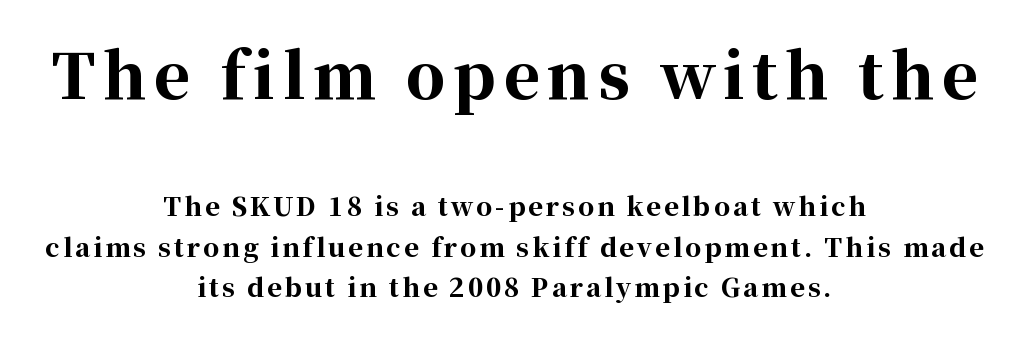
The image shows 62 px bold serif type, upright; set centered, normal line spacing (1.62x), not underlined; the first (top) block is 2.48x larger; high stroke contrast and a medium x-height.
